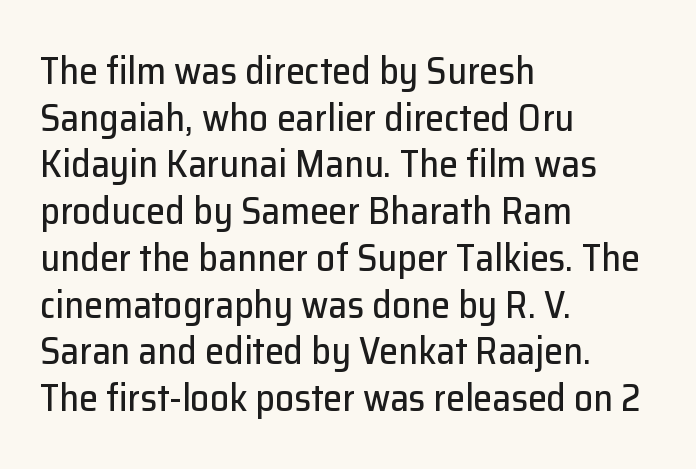
The face used here is proportionally spaced, like ordinary book or web type. These lines are set flush left with a ragged right edge. The typography opts for an upright posture over an oblique one. The line texture is even and compact thanks to regular tracking.
